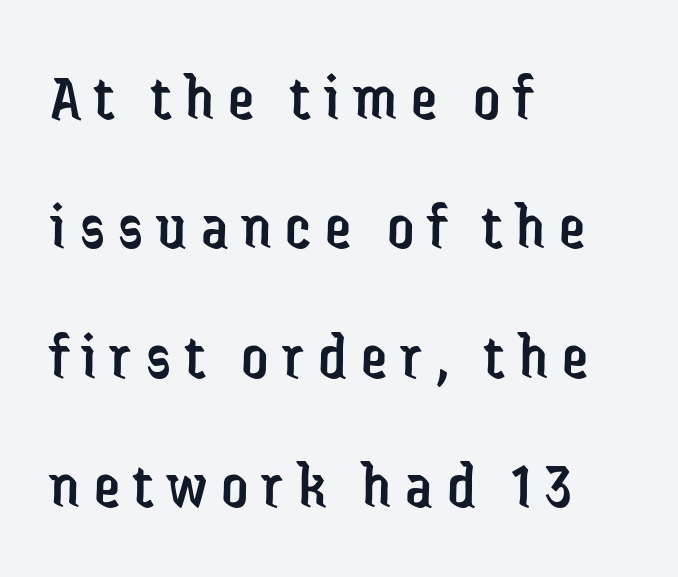
{"serif": "no", "italic": "no", "bold": "no", "weight": "regular", "width": "condensed", "stroke_contrast": "low", "x_height": "medium", "monospaced": "no", "underline": "no", "align": "left", "line_spacing": "loose", "line_spacing_ratio": 1.96, "letter_spacing": "wide", "letter_spacing_em": 0.21, "glyph_px": 66}
